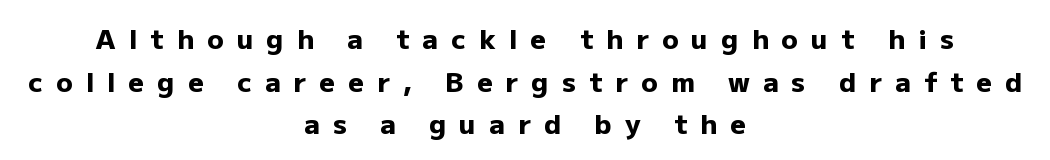
Q: Is the text bold? A: Yes.
Q: Is the text italic (slanted)? A: No, it is upright.
Q: Is the text underlined? A: No.
Q: How is the paragraph aligned? A: Centered.
Q: Is the spacing between letters normal or unusually wide? A: Unusually wide.
Q: Is the spacing between lines tight, normal or loose? A: Normal.
